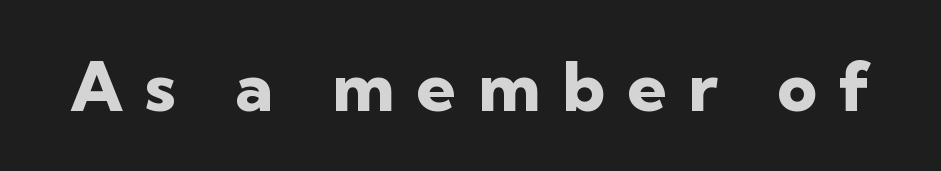
{"serif": "no", "italic": "no", "bold": "yes", "weight": "heavy", "width": "normal", "stroke_contrast": "low", "x_height": "medium", "monospaced": "no", "underline": "no", "letter_spacing": "wide", "letter_spacing_em": 0.32, "glyph_px": 69}
